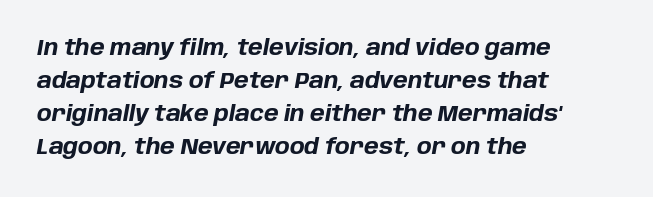
The image shows 22 px bold type, italic (leaning right); set left-aligned, normal line spacing (1.5x), normal letter spacing, not underlined.
